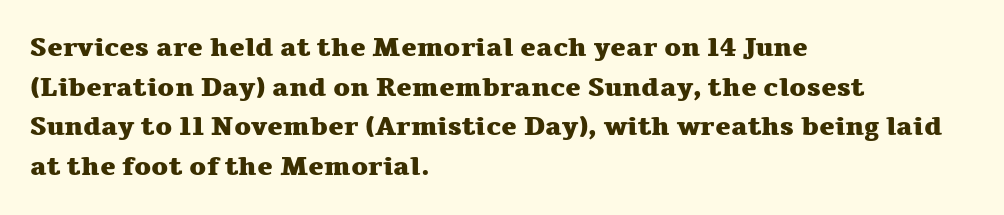
Q: Is the text bold? A: Yes.
Q: Is the text italic (slanted)? A: No, it is upright.
Q: Is the text underlined? A: No.
Q: How is the paragraph aligned? A: Left-aligned.
Q: Is the spacing between letters normal or unusually wide? A: Normal.
Q: Is the spacing between lines tight, normal or loose? A: Normal.
